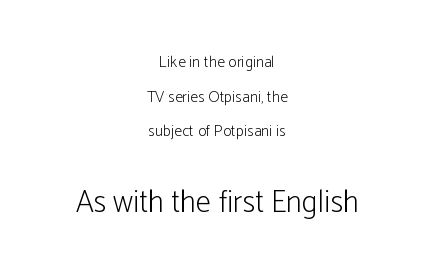
This is the regular roman posture of the typeface. Note the varied advance widths — an 'i' is clearly narrower than an 'm'. Vertical stems look standard width or narrower in stroke. The type is set solid horizontally, with unmodified tracking. The setting favours the middle, as headings and verse often do. A bare baseline throughout the passage.
